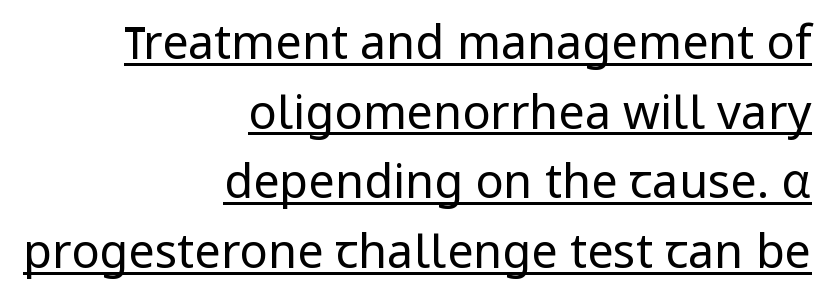
Q: Is the text bold? A: No.
Q: Is the text italic (slanted)? A: No, it is upright.
Q: Is the typeface a serif or a sans-serif typeface? A: Sans-serif.
Q: Is the text underlined? A: Yes.
Q: How is the paragraph aligned? A: Right-aligned.
Q: Is the spacing between letters normal or unusually wide? A: Normal.
Q: Is the spacing between lines tight, normal or loose? A: Normal.
Q: Width (condensed, normal, or wide)? A: Normal.
Q: Stroke contrast? A: Low.
Q: x-height? A: Medium.
Q: Monospaced? A: No.
